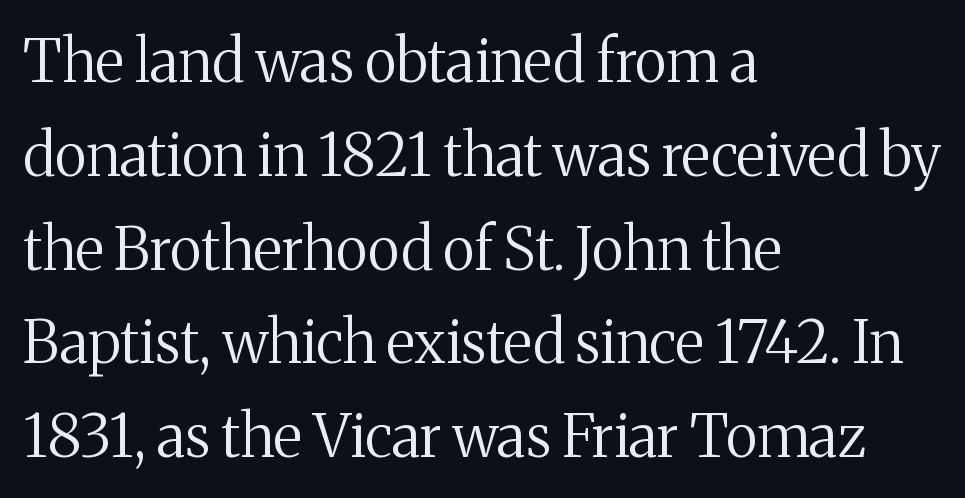
Q: Is the text bold? A: No.
Q: Is the text italic (slanted)? A: No, it is upright.
Q: Is the typeface a serif or a sans-serif typeface? A: Serif.
Q: Is the text underlined? A: No.
Q: How is the paragraph aligned? A: Left-aligned.
Q: Is the spacing between letters normal or unusually wide? A: Normal.
Q: Is the spacing between lines tight, normal or loose? A: Normal.
Q: Width (condensed, normal, or wide)? A: Normal.
Q: Stroke contrast? A: Medium.
Q: x-height? A: Medium.
Q: Monospaced? A: No.
